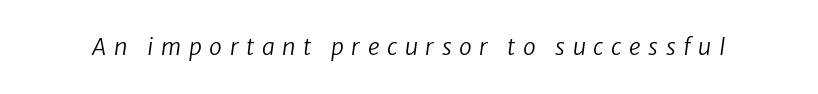
{"italic": "yes", "lean": "right", "slant_degrees": 8, "bold": "no", "underline": "no", "letter_spacing": "wide", "letter_spacing_em": 0.33, "glyph_px": 23}
